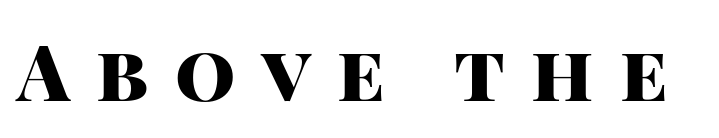
{"serif": "no", "italic": "no", "bold": "yes", "weight": "heavy", "width": "normal", "stroke_contrast": "high", "x_height": "large", "monospaced": "no", "underline": "no", "letter_spacing": "wide", "letter_spacing_em": 0.34, "glyph_px": 77}
